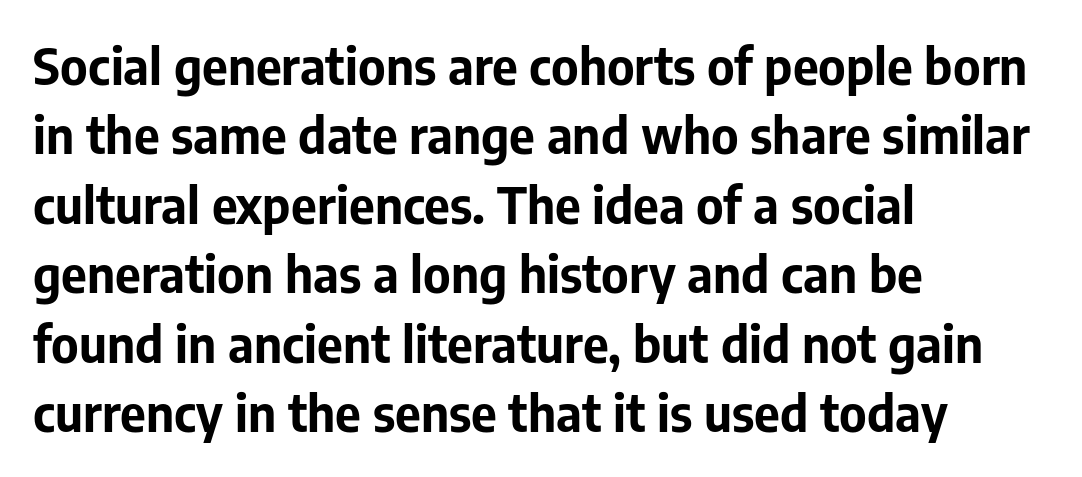
The image shows 50 px bold sans-serif type, upright; set left-aligned, normal line spacing (1.39x), normal letter spacing, not underlined; low stroke contrast and a medium x-height.
